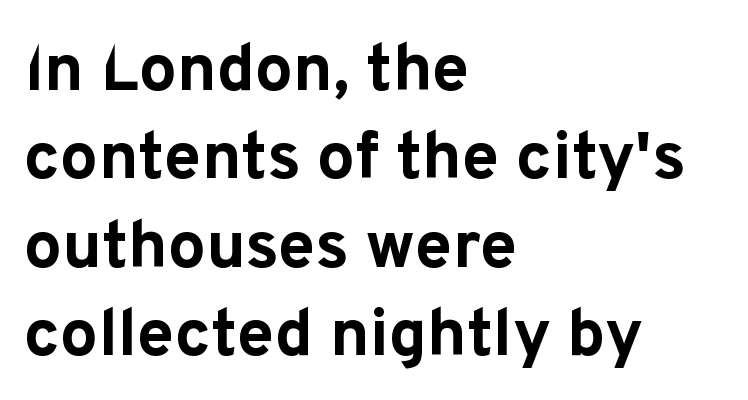
Q: Is the text bold? A: Yes.
Q: Is the text italic (slanted)? A: No, it is upright.
Q: Is the typeface a serif or a sans-serif typeface? A: Sans-serif.
Q: Is the text underlined? A: No.
Q: How is the paragraph aligned? A: Left-aligned.
Q: Is the spacing between letters normal or unusually wide? A: Normal.
Q: Is the spacing between lines tight, normal or loose? A: Normal.
Q: Width (condensed, normal, or wide)? A: Normal.
Q: Stroke contrast? A: Low.
Q: x-height? A: Medium.
Q: Monospaced? A: No.
